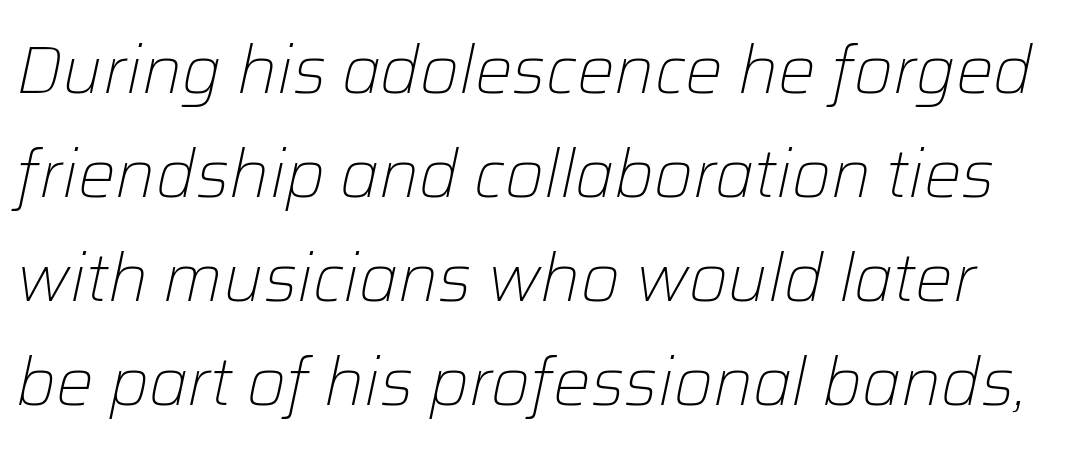
The image shows 67 px light type, italic (leaning right); set normal line spacing (1.55x), normal letter spacing, not underlined; low stroke contrast and a medium x-height.
